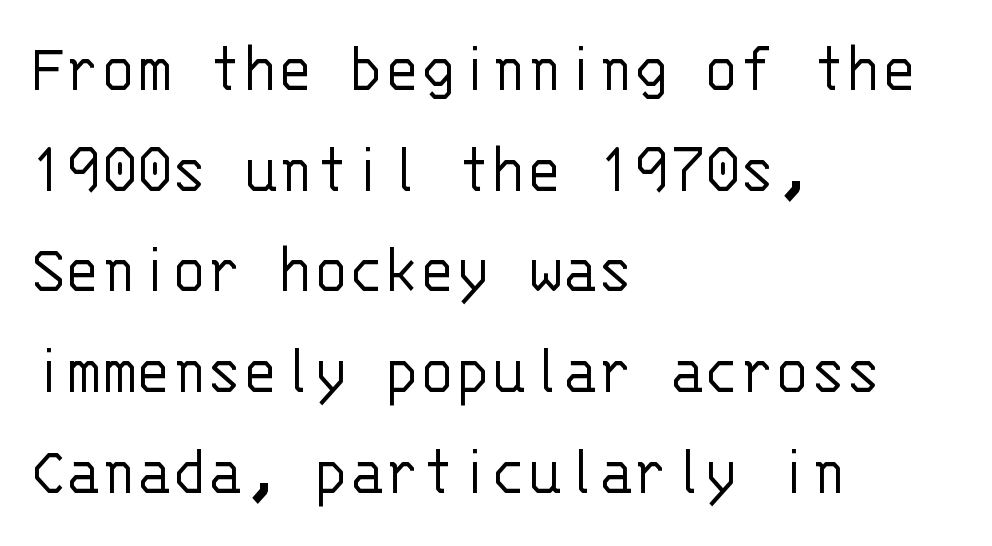
Q: Is the text bold? A: No.
Q: Is the text italic (slanted)? A: No, it is upright.
Q: Is the typeface a serif or a sans-serif typeface? A: Sans-serif.
Q: Is the text underlined? A: No.
Q: How is the paragraph aligned? A: Left-aligned.
Q: Is the spacing between letters normal or unusually wide? A: Normal.
Q: Is the spacing between lines tight, normal or loose? A: Normal.
Q: Width (condensed, normal, or wide)? A: Normal.
Q: Stroke contrast? A: Low.
Q: x-height? A: Large.
Q: Monospaced? A: Yes.
